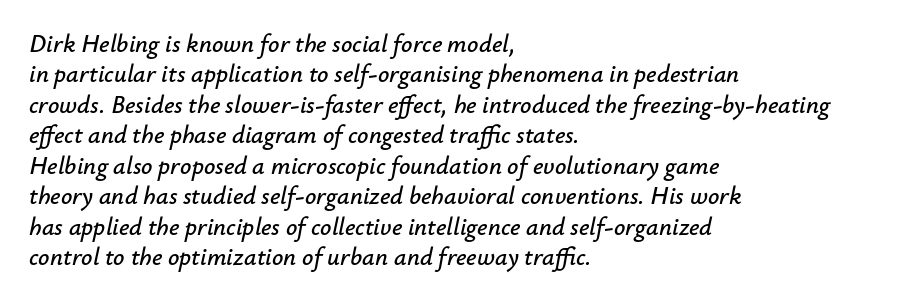
The image shows 25 px text type, italic (leaning right); set left-aligned, line spacing 1.22x, normal letter spacing, not underlined.
